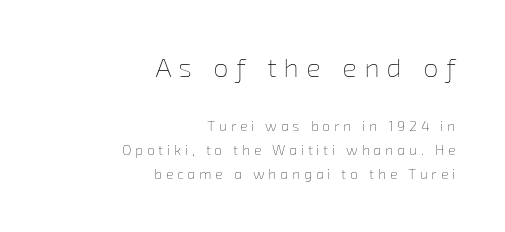
The image shows 27 px text type; set right-aligned, normal line spacing (1.69x), unusually wide letter spacing (+0.28 em), not underlined; the first (top) block is 1.93x larger.
